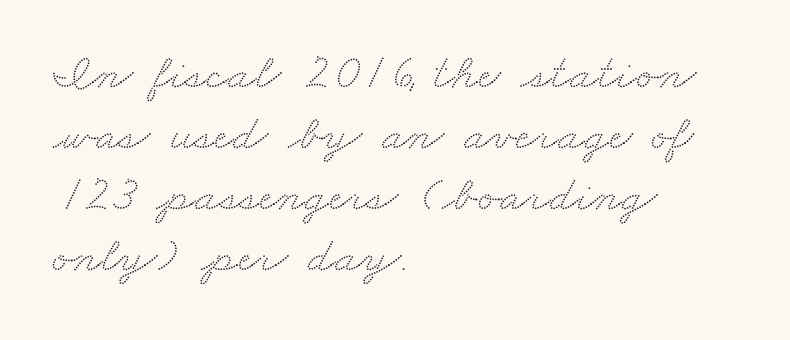
Q: Is the typeface a serif or a sans-serif typeface? A: Serif.
Q: Is the text underlined? A: No.
Q: How is the paragraph aligned? A: Left-aligned.
Q: Is the spacing between letters normal or unusually wide? A: Normal.
Q: Width (condensed, normal, or wide)? A: Wide.
Q: Stroke contrast? A: Medium.
Q: x-height? A: Small.
Q: Monospaced? A: No.
